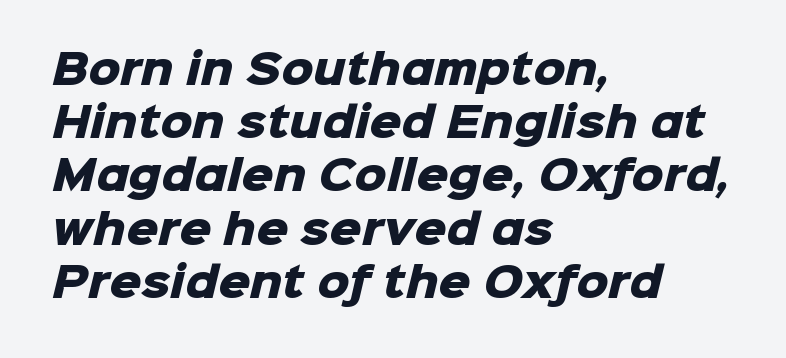
Q: Is the text bold? A: Yes.
Q: Is the typeface a serif or a sans-serif typeface? A: Sans-serif.
Q: Is the text underlined? A: No.
Q: How is the paragraph aligned? A: Left-aligned.
Q: Is the spacing between letters normal or unusually wide? A: Normal.
Q: Is the spacing between lines tight, normal or loose? A: Normal.
Q: Width (condensed, normal, or wide)? A: Normal.
Q: Stroke contrast? A: Low.
Q: x-height? A: Medium.
Q: Monospaced? A: No.
